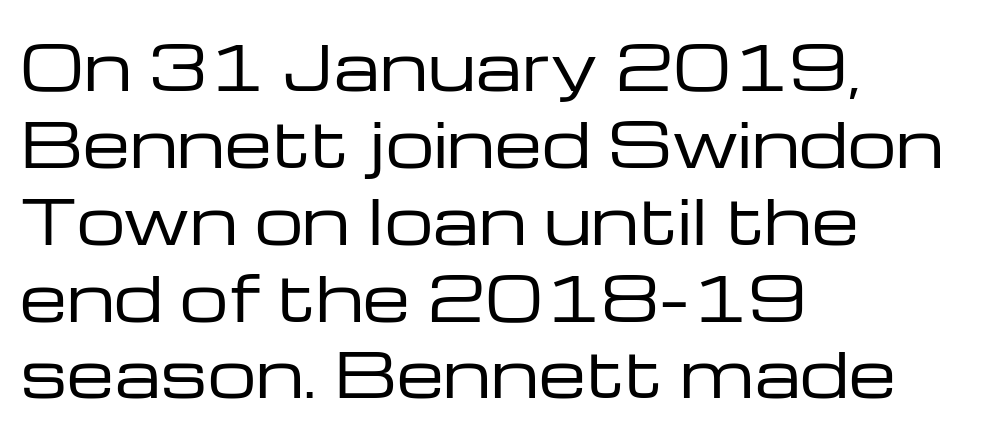
A typesetter would label this face a sans. Each new line begins a customary step beneath the previous one. What stands out about the letter spacing? Nothing — it is the standard amount. Think standard paragraph weight, or any step lighter than that. These lines stack with their left ends in a neat column.
